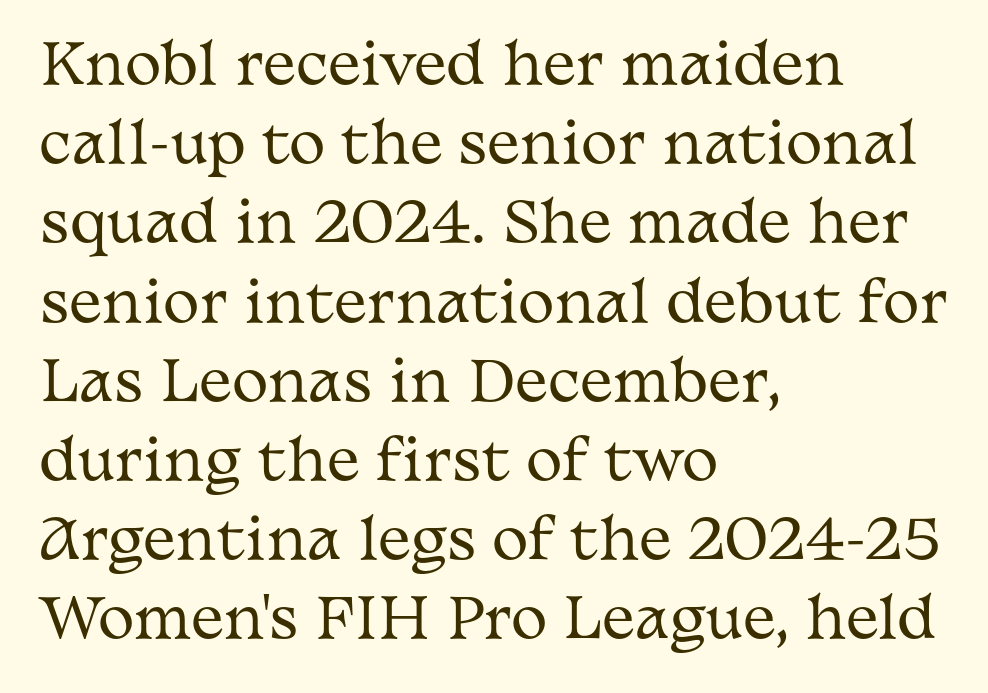
Q: Is the text bold? A: No.
Q: Is the text italic (slanted)? A: No, it is upright.
Q: Is the typeface a serif or a sans-serif typeface? A: Serif.
Q: Is the text underlined? A: No.
Q: How is the paragraph aligned? A: Left-aligned.
Q: Is the spacing between letters normal or unusually wide? A: Normal.
Q: Is the spacing between lines tight, normal or loose? A: Normal.
Q: Width (condensed, normal, or wide)? A: Wide.
Q: Stroke contrast? A: Medium.
Q: x-height? A: Medium.
Q: Monospaced? A: No.
